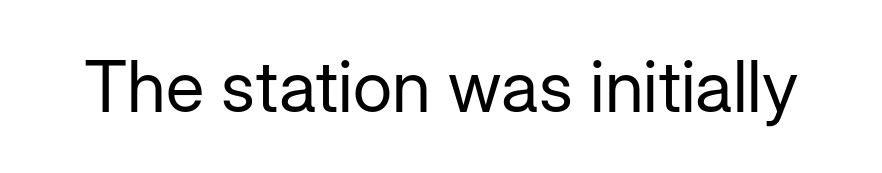
Proportional: the letters do not fall into vertical columns. The passage shown is not bold in any degree. Examine the stroke ends and you'll find no serifs. Each row of text sits above clean, open space. No extra tracking has been applied to these lines. In terms of posture, this sample is upright.
